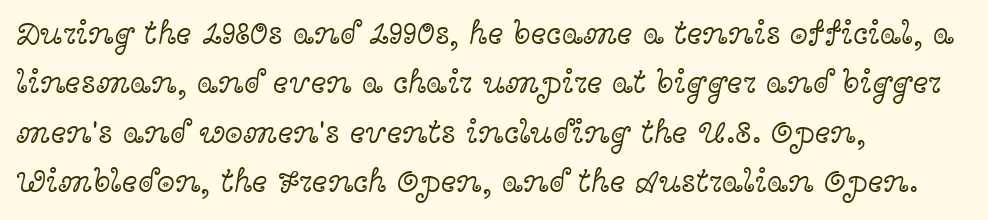
Q: Is the text bold? A: No.
Q: Is the text italic (slanted)? A: Yes.
Q: Is the typeface a serif or a sans-serif typeface? A: Serif.
Q: Is the text underlined? A: No.
Q: How is the paragraph aligned? A: Left-aligned.
Q: Is the spacing between letters normal or unusually wide? A: Normal.
Q: Is the spacing between lines tight, normal or loose? A: Normal.
Q: Width (condensed, normal, or wide)? A: Wide.
Q: x-height? A: Medium.
Q: Monospaced? A: No.
